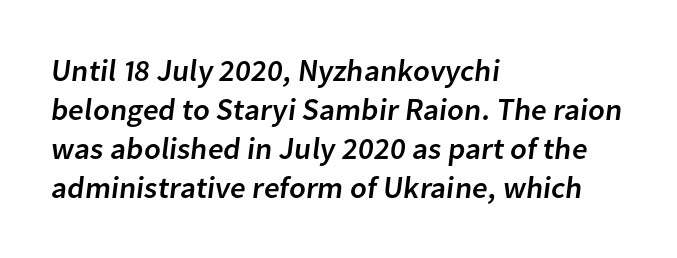
{"serif": "no", "width": "normal", "stroke_contrast": "low", "x_height": "medium", "monospaced": "no", "underline": "no", "align": "left", "line_spacing": "normal", "line_spacing_ratio": 1.26, "letter_spacing": "normal", "letter_spacing_em": 0.0, "glyph_px": 31}
